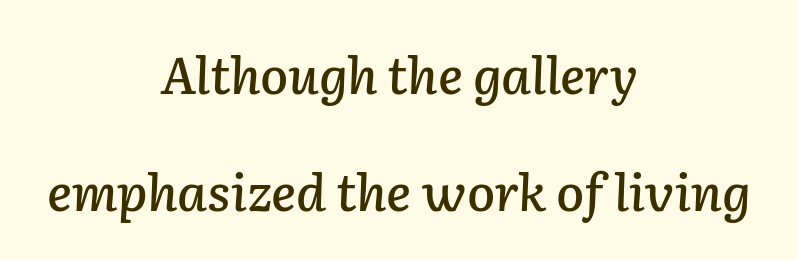
These lines are rendered in a variable-pitch font. A typesetter would mark this as italic. Line spacing here is loose. The string is rendered with underlining switched off.
